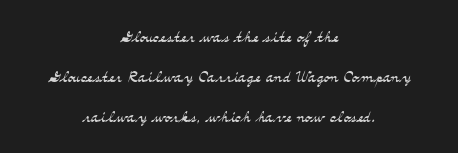
A student would call this center alignment; a typographer would say set centered. This reads as an unemphasized weight, regular at the heaviest. The passage shown has conventional tracking throughout. Descender tails drop into unmarked territory.
